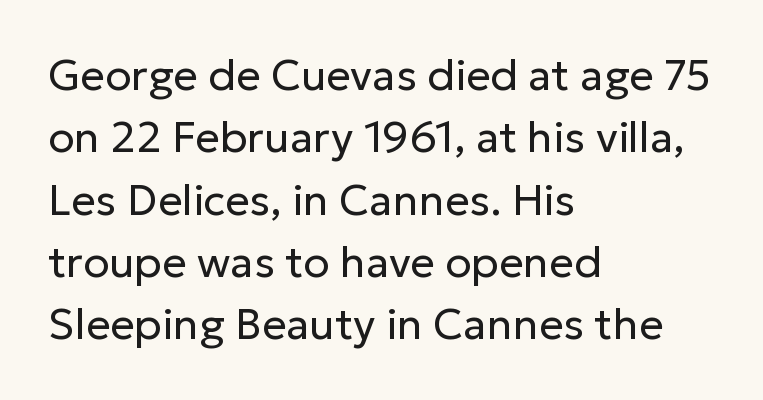
Q: Is the text bold? A: No.
Q: Is the text italic (slanted)? A: No, it is upright.
Q: Is the typeface a serif or a sans-serif typeface? A: Sans-serif.
Q: Is the text underlined? A: No.
Q: How is the paragraph aligned? A: Left-aligned.
Q: Is the spacing between letters normal or unusually wide? A: Normal.
Q: Is the spacing between lines tight, normal or loose? A: Normal.
Q: Width (condensed, normal, or wide)? A: Normal.
Q: Stroke contrast? A: Low.
Q: x-height? A: Medium.
Q: Monospaced? A: No.
